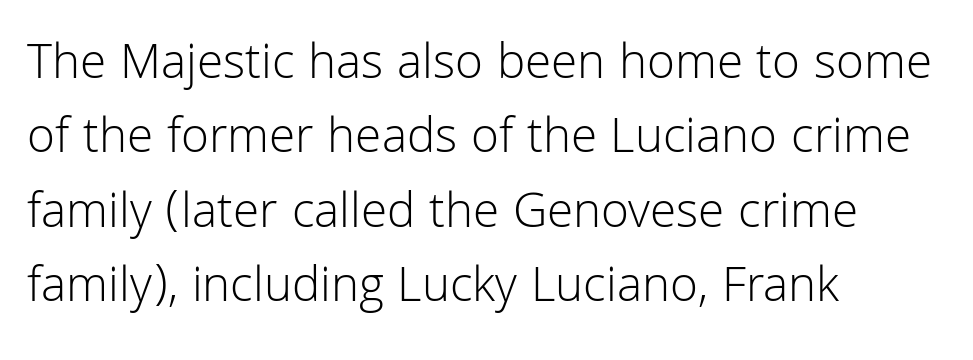
Q: Is the text bold? A: No.
Q: Is the text italic (slanted)? A: No, it is upright.
Q: Is the typeface a serif or a sans-serif typeface? A: Sans-serif.
Q: Is the text underlined? A: No.
Q: How is the paragraph aligned? A: Left-aligned.
Q: Is the spacing between letters normal or unusually wide? A: Normal.
Q: Is the spacing between lines tight, normal or loose? A: Normal.
Q: Width (condensed, normal, or wide)? A: Normal.
Q: Stroke contrast? A: Low.
Q: x-height? A: Medium.
Q: Monospaced? A: No.
